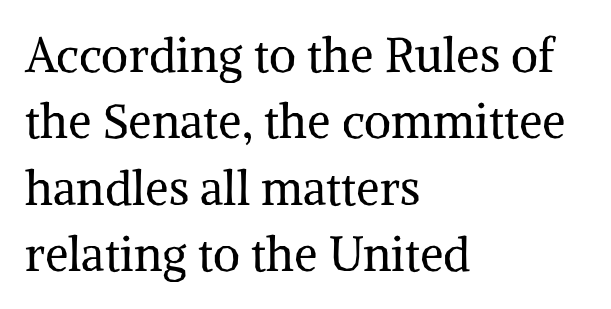
The gaps between neighbouring characters are ordinary and unremarkable. Does the type have serifs? Yes, each stem ends in a small foot. Spacing verdict: proportional, widths tailored to each character. Has an underline been added? It has not.
